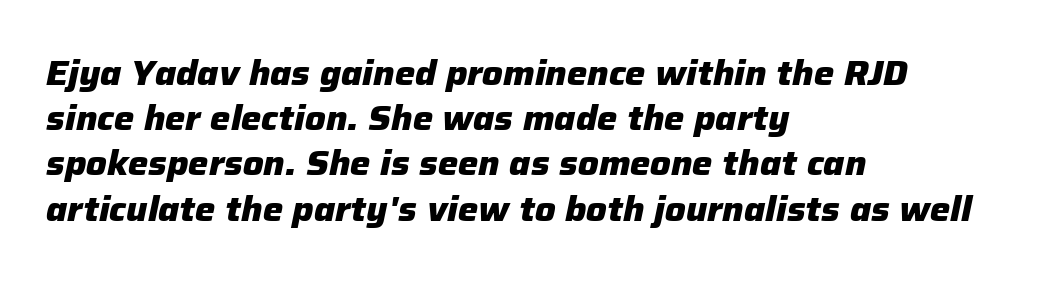
Heavy, bold letterforms. Do the characters align in a grid? No, the font is proportional. Each row of text sits above clean, open space. The space between consecutive lines is moderate. When letters slant like this, we call the style italic.
